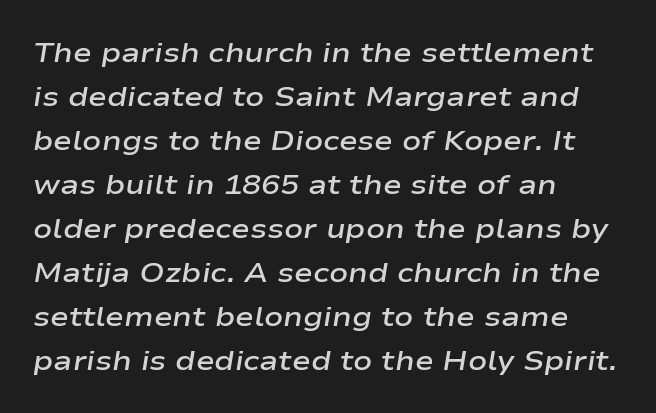
Q: Is the text bold? A: Semi-bold.
Q: Is the text italic (slanted)? A: Yes, it leans right by about 9 degrees.
Q: Is the text underlined? A: No.
Q: How is the paragraph aligned? A: Left-aligned.
Q: Is the spacing between letters normal or unusually wide? A: Normal.
Q: Is the spacing between lines tight, normal or loose? A: Normal.
Q: Width (condensed, normal, or wide)? A: Wide.
Q: Stroke contrast? A: Low.
Q: x-height? A: Medium.
Q: Monospaced? A: No.
